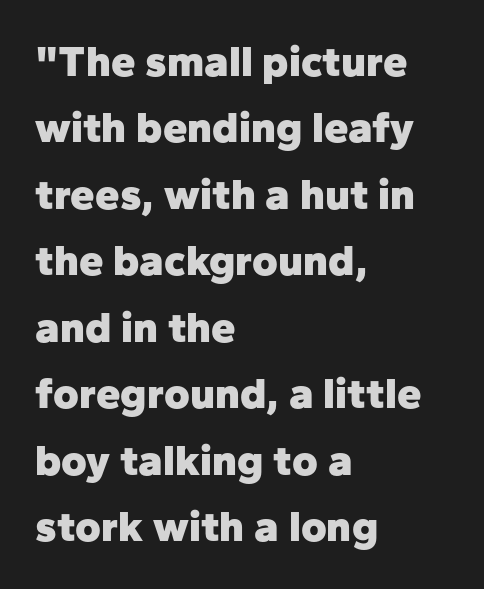
Q: Is the text bold? A: Yes.
Q: Is the text italic (slanted)? A: No, it is upright.
Q: Is the typeface a serif or a sans-serif typeface? A: Sans-serif.
Q: Is the text underlined? A: No.
Q: How is the paragraph aligned? A: Left-aligned.
Q: Is the spacing between letters normal or unusually wide? A: Normal.
Q: Is the spacing between lines tight, normal or loose? A: Normal.
Q: Width (condensed, normal, or wide)? A: Normal.
Q: Stroke contrast? A: Low.
Q: x-height? A: Medium.
Q: Monospaced? A: No.
